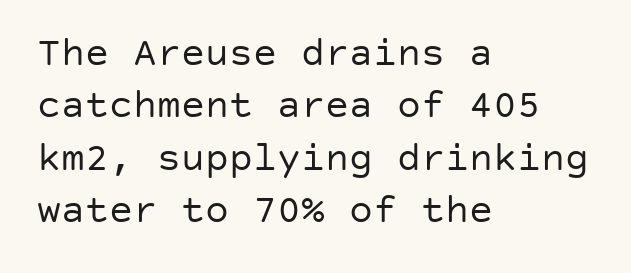
The image shows 40 px regular-weight sans-serif type, upright; set left-aligned, normal line spacing (1.31x), normal letter spacing, not underlined; low stroke contrast and a large x-height.
